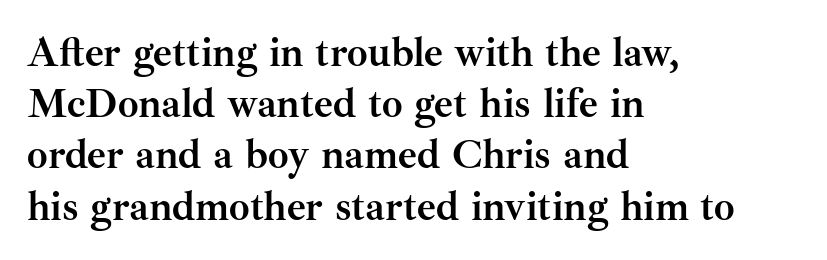
The image shows 41 px semibold serif type, upright; set left-aligned, normal line spacing (1.25x), normal letter spacing, not underlined; medium stroke contrast and a small x-height.
